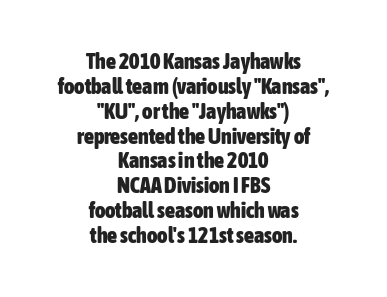
Q: Is the text bold? A: Yes.
Q: Is the text italic (slanted)? A: No, it is upright.
Q: Is the text underlined? A: No.
Q: How is the paragraph aligned? A: Centered.
Q: Is the spacing between letters normal or unusually wide? A: Normal.
Q: Is the spacing between lines tight, normal or loose? A: Tight.
